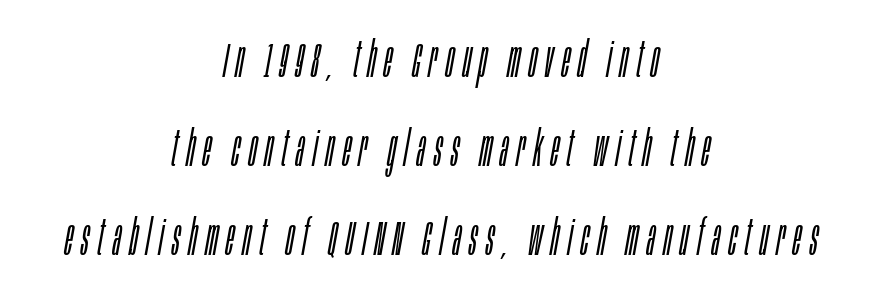
Q: Is the text bold? A: No.
Q: Is the text italic (slanted)? A: Yes, it leans right by about 10 degrees.
Q: Is the text underlined? A: No.
Q: How is the paragraph aligned? A: Centered.
Q: Width (condensed, normal, or wide)? A: Condensed.
Q: Stroke contrast? A: Low.
Q: x-height? A: Large.
Q: Monospaced? A: No.
